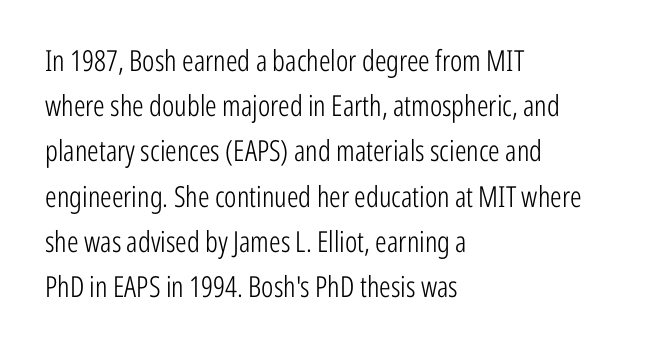
Unlike italic type, these characters show no tilt at all. Stroke mass is kept to a normal reading level or below. The letters advance in unequal steps, a hallmark of proportional type. A bare baseline throughout the passage.
